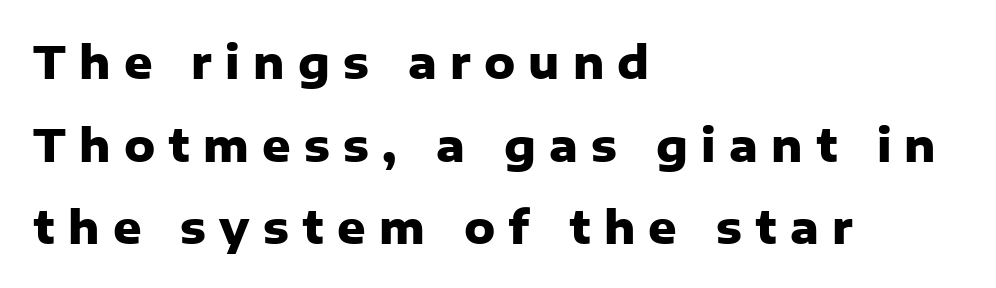
Q: Is the text bold? A: Yes.
Q: Is the text italic (slanted)? A: No, it is upright.
Q: Is the typeface a serif or a sans-serif typeface? A: Sans-serif.
Q: Is the text underlined? A: No.
Q: How is the paragraph aligned? A: Left-aligned.
Q: Is the spacing between letters normal or unusually wide? A: Unusually wide.
Q: Width (condensed, normal, or wide)? A: Normal.
Q: Stroke contrast? A: Low.
Q: x-height? A: Medium.
Q: Monospaced? A: No.
